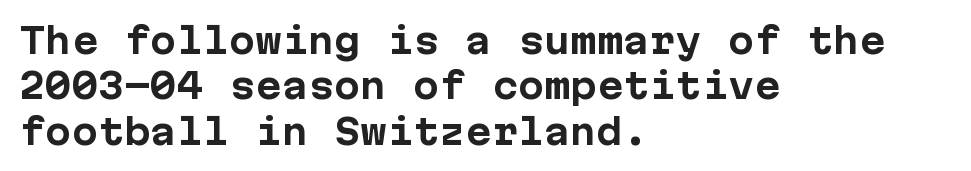
Q: Is the text bold? A: Yes.
Q: Is the text italic (slanted)? A: No, it is upright.
Q: Is the typeface a serif or a sans-serif typeface? A: Sans-serif.
Q: Is the text underlined? A: No.
Q: How is the paragraph aligned? A: Left-aligned.
Q: Is the spacing between letters normal or unusually wide? A: Normal.
Q: Is the spacing between lines tight, normal or loose? A: Normal.
Q: Width (condensed, normal, or wide)? A: Normal.
Q: Stroke contrast? A: Low.
Q: x-height? A: Medium.
Q: Monospaced? A: Yes.
